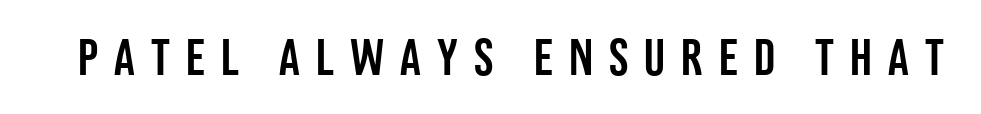
{"serif": "no", "italic": "no", "width": "condensed", "stroke_contrast": "low", "x_height": "large", "monospaced": "no", "underline": "no", "letter_spacing": "wide", "letter_spacing_em": 0.31, "glyph_px": 52}
